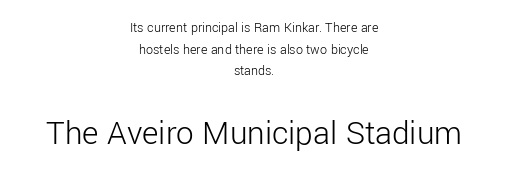
The axis of the letterforms is exactly vertical. The typeface has the unassuming heft of standard copy or less. Bare-footed words on every line. The space between consecutive lines is moderate. No feet cap the strokes, marking this as sans-serif type. Leftover space on each line is divided equally before and after the words.
